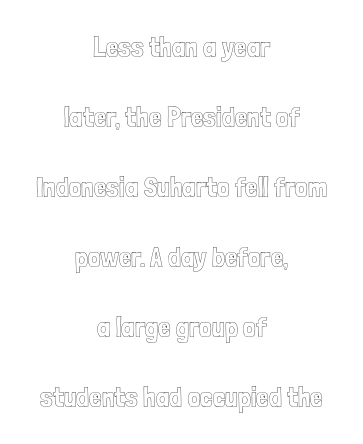
{"italic": "no", "width": "condensed", "x_height": "medium", "monospaced": "no", "underline": "no", "align": "center", "line_spacing": "loose", "line_spacing_ratio": 2.5, "letter_spacing": "normal", "letter_spacing_em": 0.0, "glyph_px": 28}
